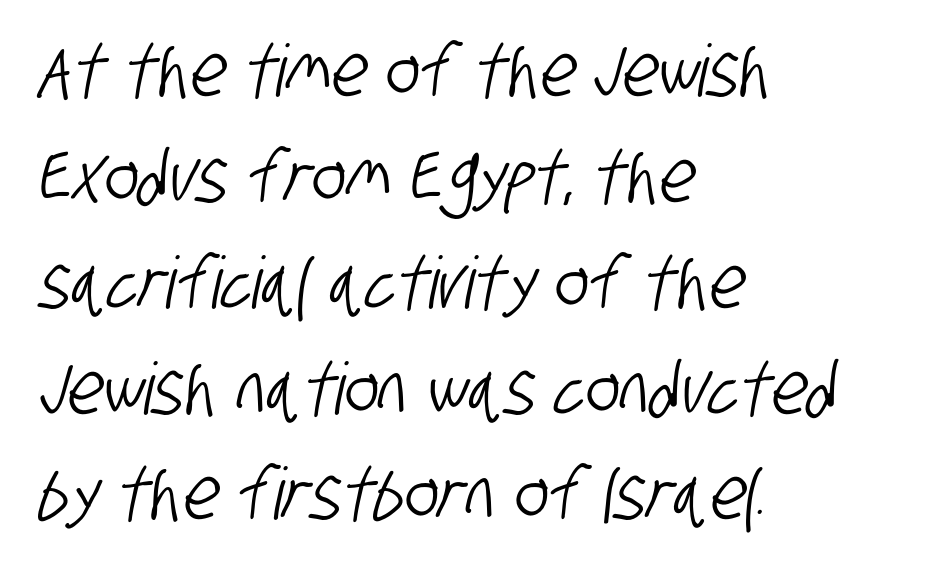
The image shows 72 px condensed sans-serif type; set left-aligned, normal line spacing (1.47x), normal letter spacing, not underlined; low stroke contrast and a large x-height.
